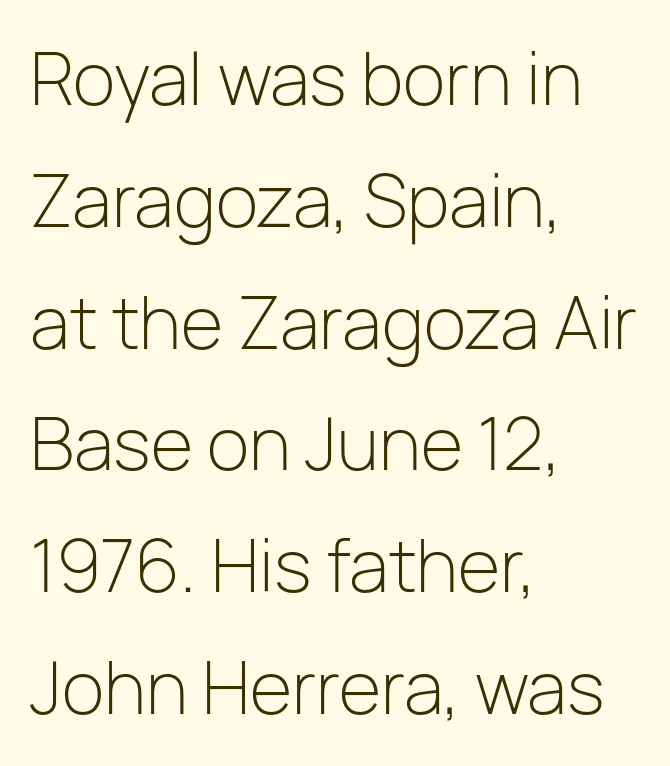
Q: Is the text bold? A: No.
Q: Is the text italic (slanted)? A: No, it is upright.
Q: Is the typeface a serif or a sans-serif typeface? A: Sans-serif.
Q: Is the text underlined? A: No.
Q: How is the paragraph aligned? A: Left-aligned.
Q: Is the spacing between letters normal or unusually wide? A: Normal.
Q: Width (condensed, normal, or wide)? A: Normal.
Q: Stroke contrast? A: Low.
Q: x-height? A: Medium.
Q: Monospaced? A: No.
